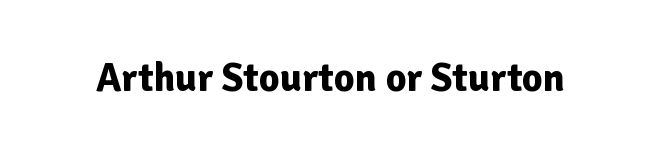
The image shows 40 px bold sans-serif type, upright; set normal letter spacing, not underlined; low stroke contrast and a medium x-height.
